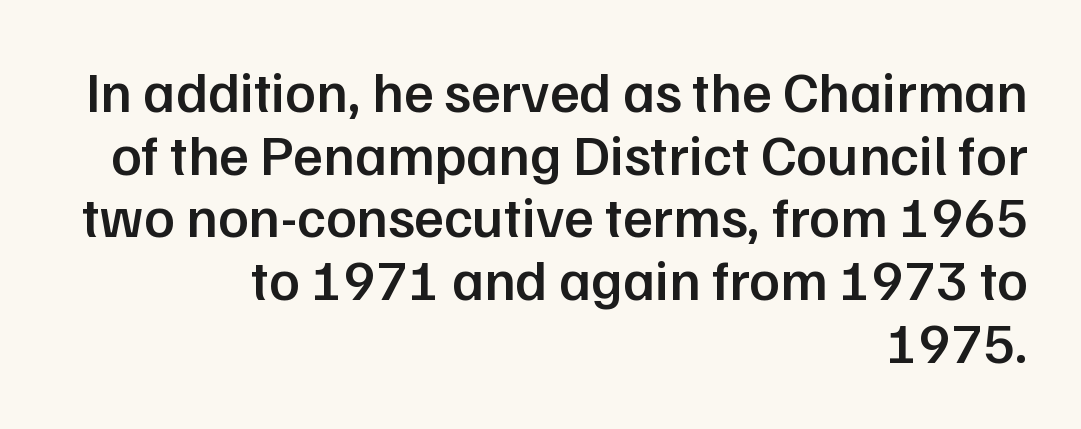
{"serif": "no", "italic": "no", "bold": "semi", "weight": "semibold", "width": "normal", "stroke_contrast": "low", "x_height": "medium", "monospaced": "no", "underline": "no", "align": "right", "line_spacing": "tight", "line_spacing_ratio": 1.1, "letter_spacing": "normal", "letter_spacing_em": 0.0, "glyph_px": 57}
